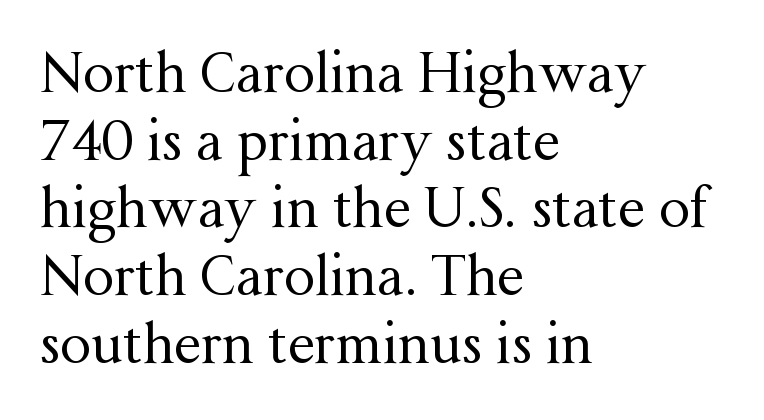
The image shows 55 px regular-weight serif type, upright; set left-aligned, line spacing 1.23x, normal letter spacing, not underlined; medium stroke contrast and a medium x-height.
